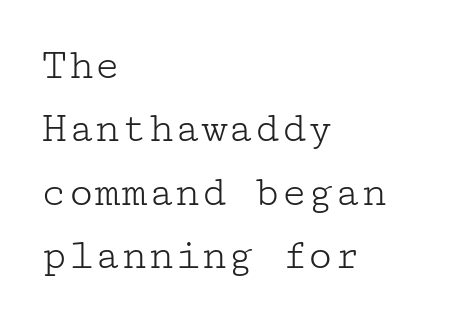
The image shows 44 px light, wide serif type, upright; set left-aligned, normal line spacing (1.44x), normal letter spacing, not underlined; low stroke contrast and a medium x-height.
